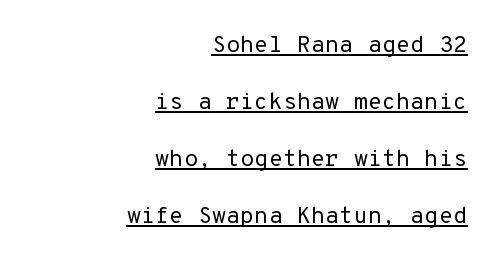
The image shows 23 px text type, upright; set right-aligned, loose line spacing (2.48x), normal letter spacing, underlined.
